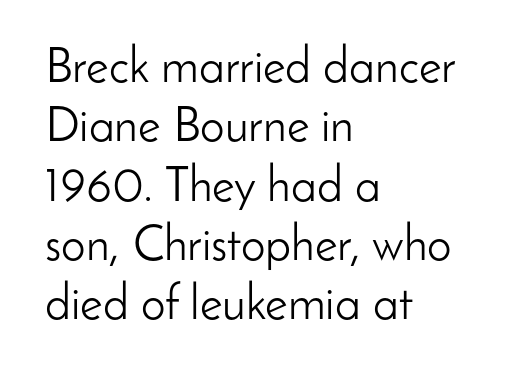
Q: Is the text bold? A: No.
Q: Is the text italic (slanted)? A: No, it is upright.
Q: Is the typeface a serif or a sans-serif typeface? A: Sans-serif.
Q: Is the text underlined? A: No.
Q: How is the paragraph aligned? A: Left-aligned.
Q: Is the spacing between letters normal or unusually wide? A: Normal.
Q: Width (condensed, normal, or wide)? A: Normal.
Q: Stroke contrast? A: Low.
Q: x-height? A: Small.
Q: Monospaced? A: No.
